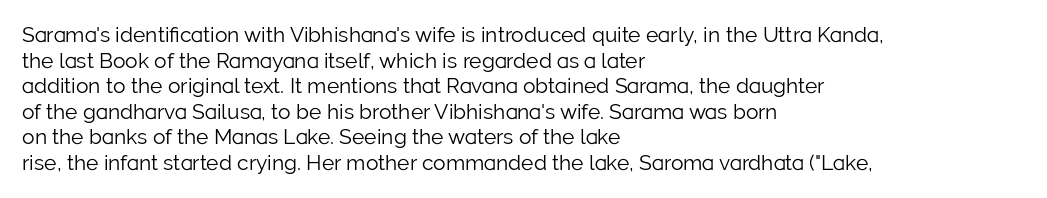
The image shows 21 px text type, upright; set left-aligned, line spacing 1.22x, normal letter spacing, not underlined.
